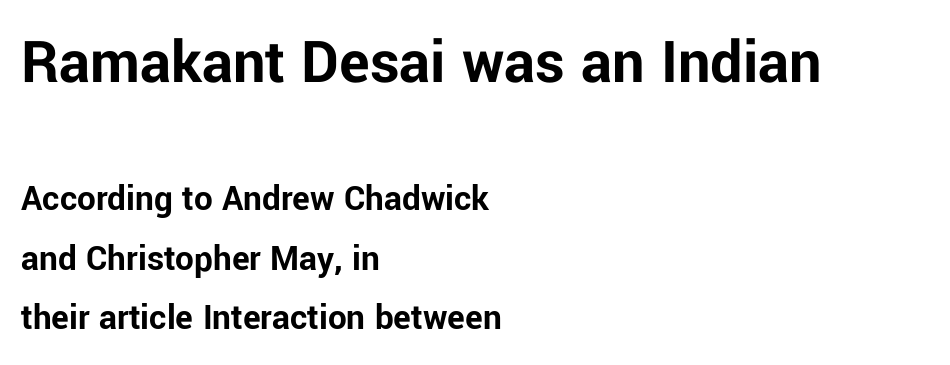
Visually the block forms a straight wall on the left and a jagged coastline on the right. The rendering uses natural spacing where letterforms have individual widths. The letters stand upright; this is a roman face. Nothing unusual about the tracking: characters are spaced as the font intends.
